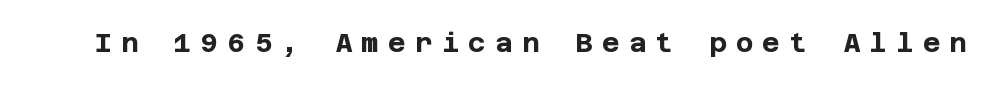
The image shows 27 px bold type, upright; set unusually wide letter spacing (+0.34 em), not underlined.
